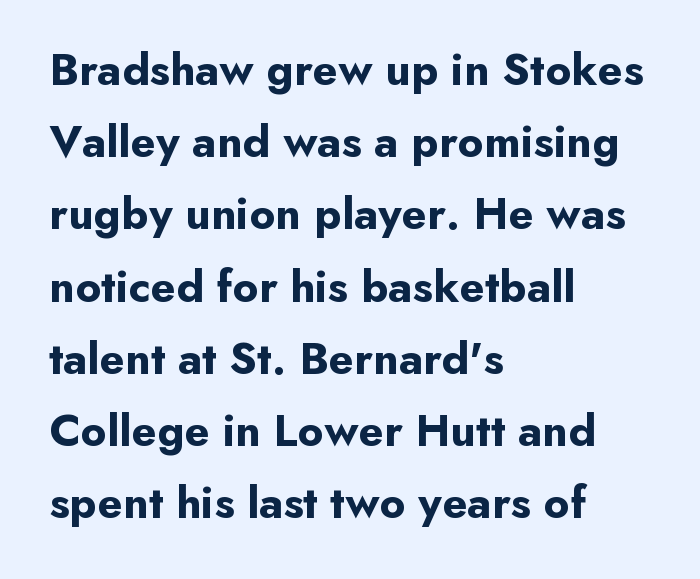
Q: Is the text bold? A: Yes.
Q: Is the text italic (slanted)? A: No, it is upright.
Q: Is the typeface a serif or a sans-serif typeface? A: Sans-serif.
Q: Is the text underlined? A: No.
Q: How is the paragraph aligned? A: Left-aligned.
Q: Is the spacing between letters normal or unusually wide? A: Normal.
Q: Is the spacing between lines tight, normal or loose? A: Normal.
Q: Width (condensed, normal, or wide)? A: Normal.
Q: Stroke contrast? A: Low.
Q: x-height? A: Small.
Q: Monospaced? A: No.
